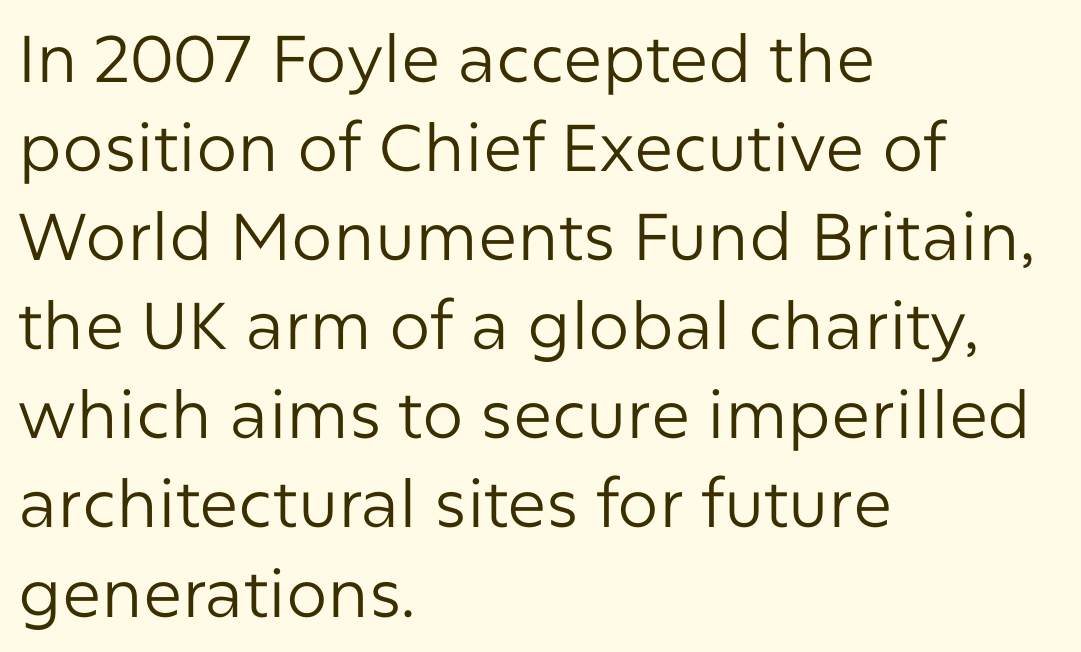
{"serif": "no", "italic": "no", "bold": "no", "weight": "regular", "width": "normal", "stroke_contrast": "low", "x_height": "medium", "monospaced": "no", "underline": "no", "align": "left", "line_spacing": "normal", "line_spacing_ratio": 1.35, "letter_spacing": "normal", "letter_spacing_em": 0.0, "glyph_px": 66}
